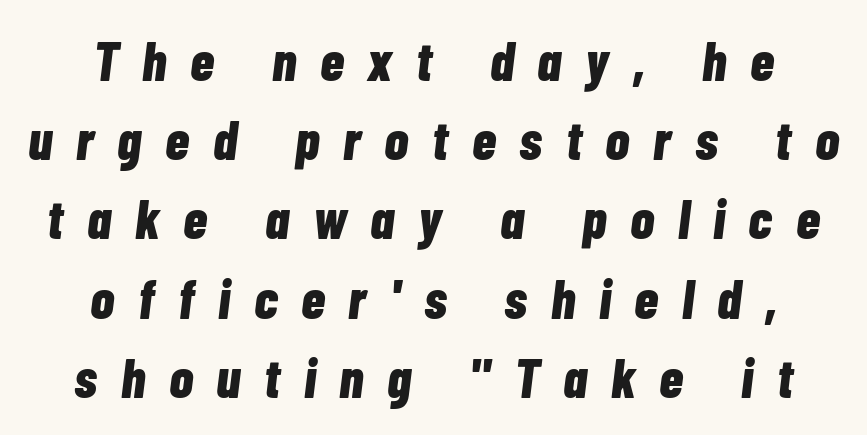
The image shows 55 px bold, condensed type, italic (leaning right); set centered, normal line spacing (1.44x), unusually wide letter spacing (+0.43 em), not underlined; low stroke contrast and a medium x-height.
